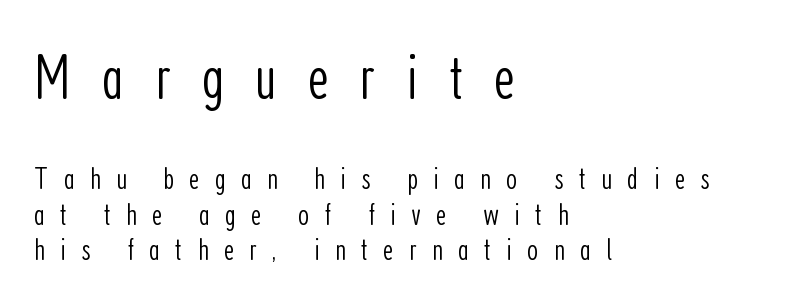
Heft: none added — not bold. Caption: multi-line text, flush left, ragged right. The face used here is proportionally spaced, like ordinary book or web type. What's the leading like? Squeezed, with rows nearly overlapping. Does the lettering tilt? It doesn't — this is upright.
